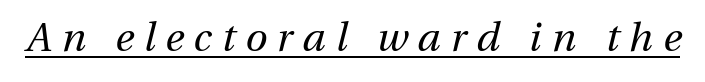
Tracking here is generous; glyphs stand well apart from one another. Each stroke keeps to a modest, everyday thickness or less. Think of a printed novel: that variable character pitch is what you see here. Rendered with sloped, italic letterforms. What decoration does the sample have? An underline.
